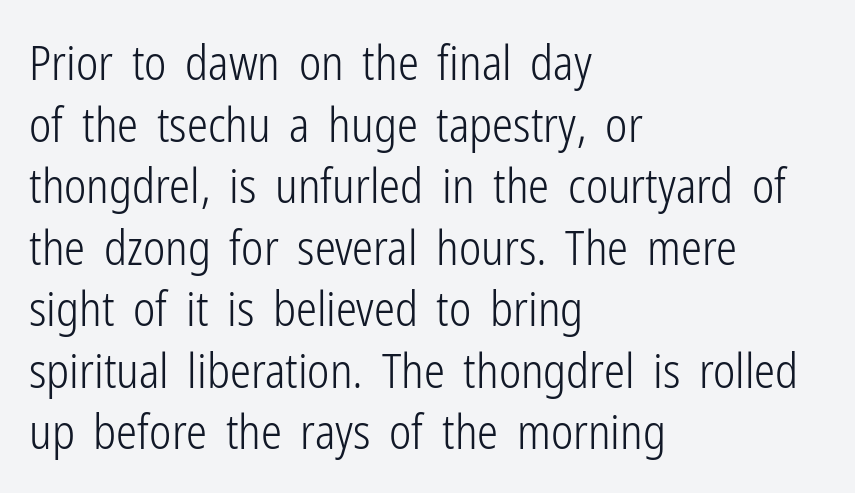
{"serif": "no", "italic": "no", "bold": "no", "weight": "light", "width": "condensed", "stroke_contrast": "low", "x_height": "medium", "monospaced": "no", "underline": "no", "align": "left", "line_spacing": "normal", "line_spacing_ratio": 1.31, "letter_spacing": "normal", "letter_spacing_em": 0.0, "glyph_px": 47}
